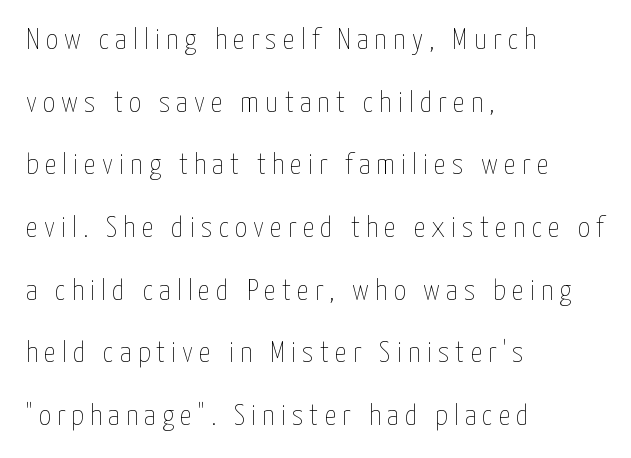
The image shows 30 px thin, condensed type, upright; set left-aligned, loose line spacing (2.09x), unusually wide letter spacing (+0.2 em), not underlined; low stroke contrast and a medium x-height.
